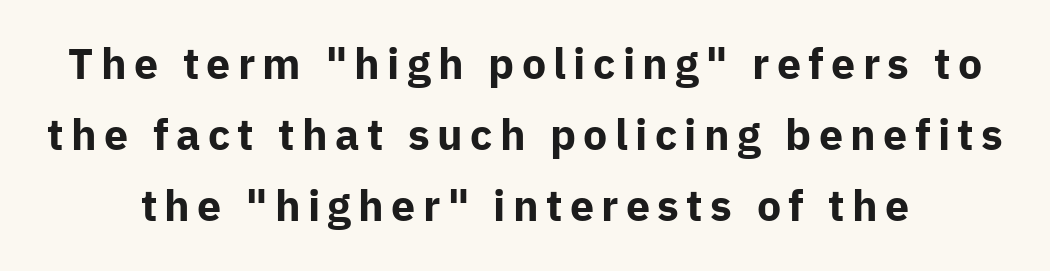
Q: Is the text bold? A: Yes.
Q: Is the text italic (slanted)? A: No, it is upright.
Q: Is the typeface a serif or a sans-serif typeface? A: Sans-serif.
Q: Is the text underlined? A: No.
Q: How is the paragraph aligned? A: Centered.
Q: Is the spacing between lines tight, normal or loose? A: Normal.
Q: Width (condensed, normal, or wide)? A: Normal.
Q: Stroke contrast? A: Low.
Q: x-height? A: Medium.
Q: Monospaced? A: No.
